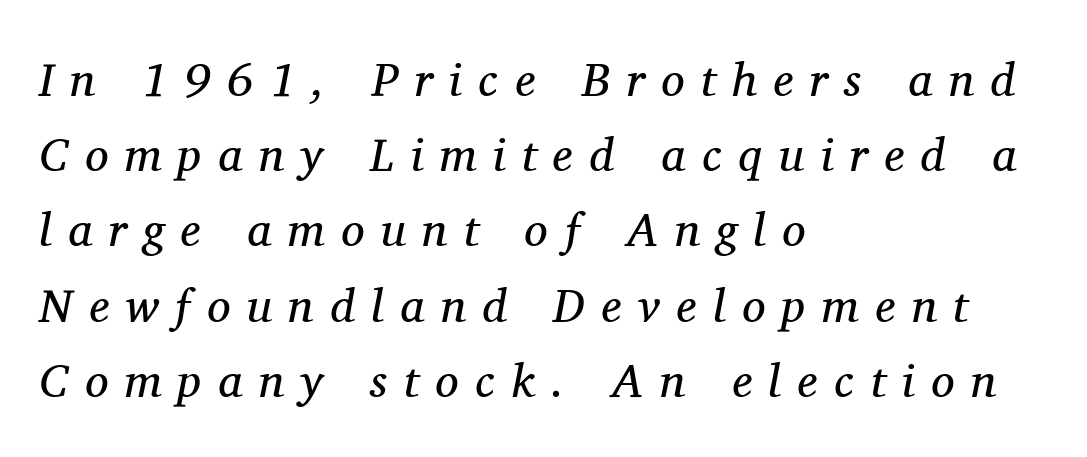
The letters advance in unequal steps, a hallmark of proportional type. Are there feet on the stems? There are — it's a serif. The characters are drawn with everyday or finer stroke widths. The foot of each line stays bare and open. How would I describe the line gaps? Plain and ordinary.
